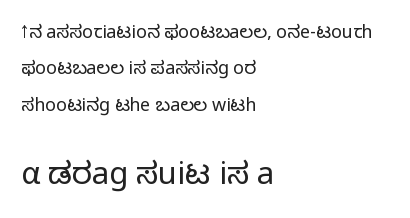
The image shows 31 px light sans-serif type, upright; set left-aligned, loose line spacing (2.02x), normal letter spacing, not underlined; the second (bottom) block is 1.72x larger; low stroke contrast and a medium x-height.
